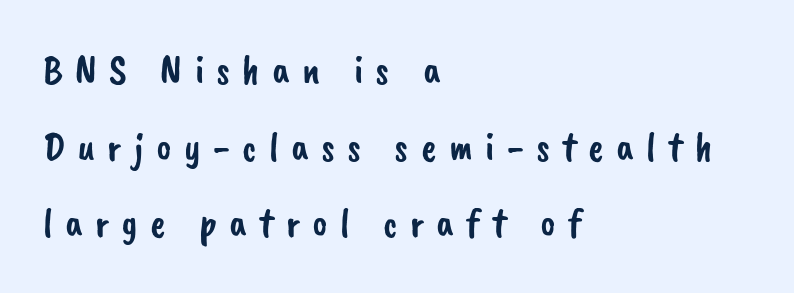
Character widths vary here, with narrow letters taking less room than wide ones. The line texture is sparse and dotted thanks to wide tracking. The rag falls on the right side of this text block. Font category for this specimen: sans-serif.
